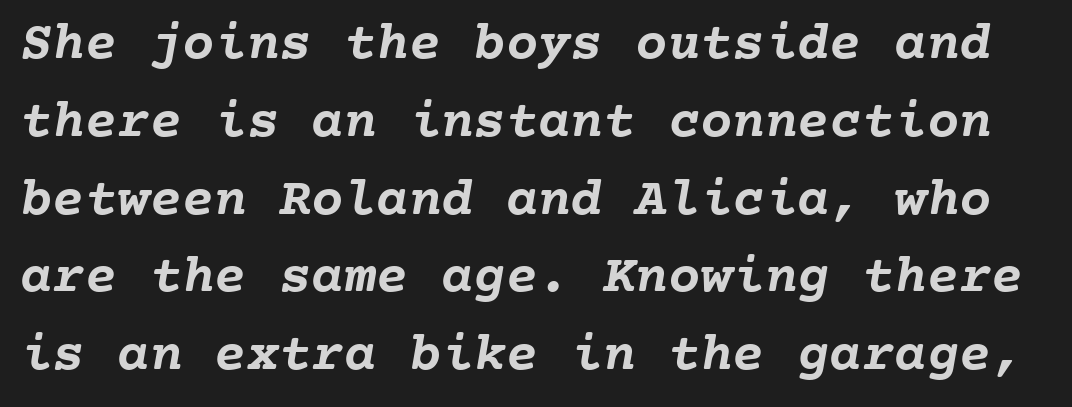
Q: Is the text bold? A: Yes.
Q: Is the text underlined? A: No.
Q: Is the spacing between letters normal or unusually wide? A: Normal.
Q: Is the spacing between lines tight, normal or loose? A: Normal.
Q: Width (condensed, normal, or wide)? A: Normal.
Q: Stroke contrast? A: Low.
Q: x-height? A: Medium.
Q: Monospaced? A: Yes.
